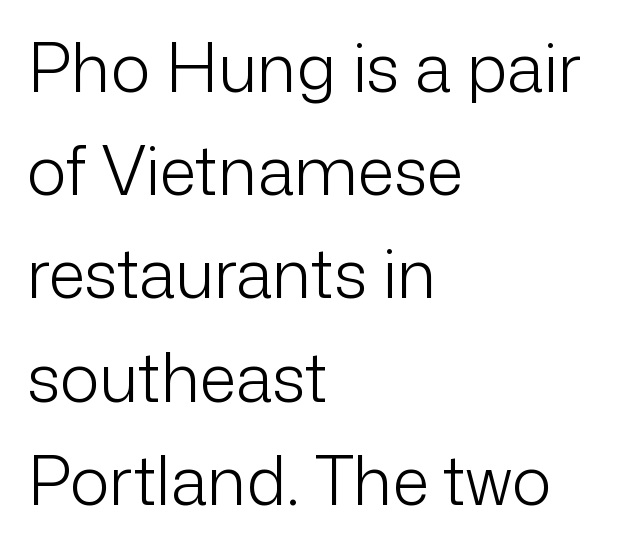
{"serif": "no", "italic": "no", "bold": "no", "weight": "light", "width": "normal", "stroke_contrast": "low", "x_height": "medium", "monospaced": "no", "underline": "no", "align": "left", "line_spacing": "normal", "line_spacing_ratio": 1.54, "letter_spacing": "normal", "letter_spacing_em": 0.0, "glyph_px": 67}
